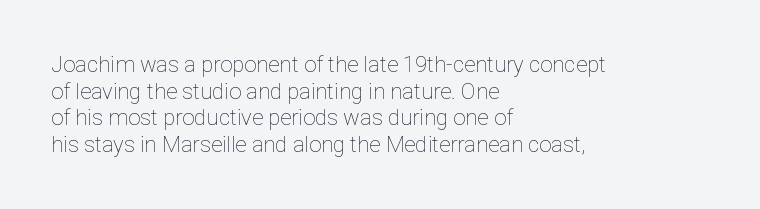
Q: Is the text bold? A: No.
Q: Is the text italic (slanted)? A: No, it is upright.
Q: Is the text underlined? A: No.
Q: How is the paragraph aligned? A: Left-aligned.
Q: Is the spacing between letters normal or unusually wide? A: Normal.
